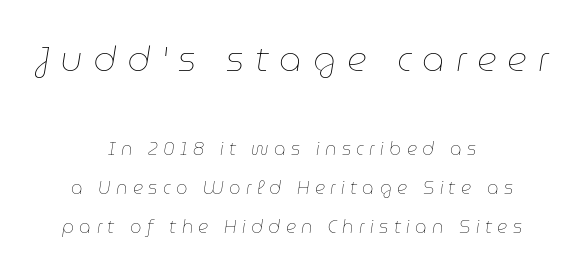
Q: Is the text bold? A: No.
Q: Is the text italic (slanted)? A: Yes, it leans right by about 9 degrees.
Q: Is the text underlined? A: No.
Q: How is the paragraph aligned? A: Centered.
Q: Is the spacing between letters normal or unusually wide? A: Unusually wide.
Q: Is the spacing between lines tight, normal or loose? A: Loose.
Q: Which block of text is set in a larger size, the first (top) or the second (bottom)? A: The first (top) one.
Q: Width (condensed, normal, or wide)? A: Normal.
Q: Stroke contrast? A: Low.
Q: x-height? A: Medium.
Q: Monospaced? A: No.
